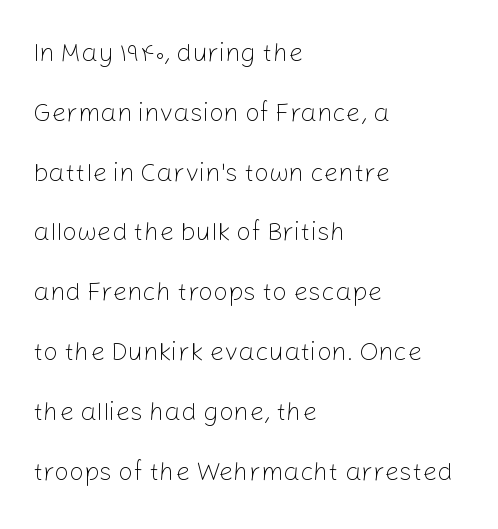
Only glyphs here, with clear space below each row. The characters are drawn with everyday or finer stroke widths. The vertical gap from one line to the next is large. This rendering leaves character spacing at its baseline value. All the whitespace from short lines collects on the right.
